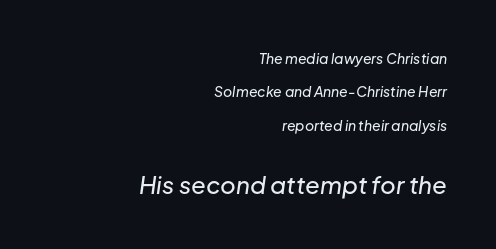
One-word summary of the alignment: right. Words appear dense and cohesive because spacing is normal. Does the leading feel generous? Absolutely, it's lavish. Two sizes are in play, and the larger belongs to the second block. Honestly, there is no underline to notice here at all.
